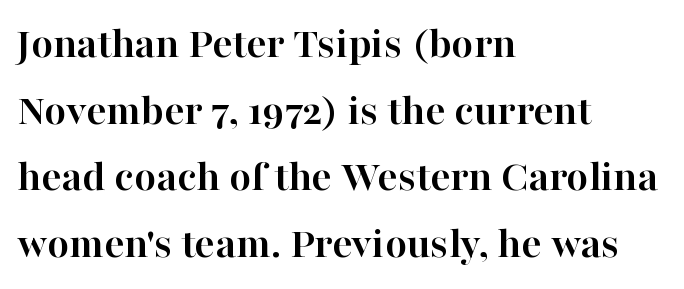
{"serif": "yes", "italic": "no", "bold": "yes", "weight": "semibold", "width": "normal", "stroke_contrast": "high", "x_height": "medium", "monospaced": "no", "underline": "no", "align": "left", "line_spacing": "normal", "line_spacing_ratio": 1.48, "letter_spacing": "normal", "letter_spacing_em": 0.0, "glyph_px": 45}
